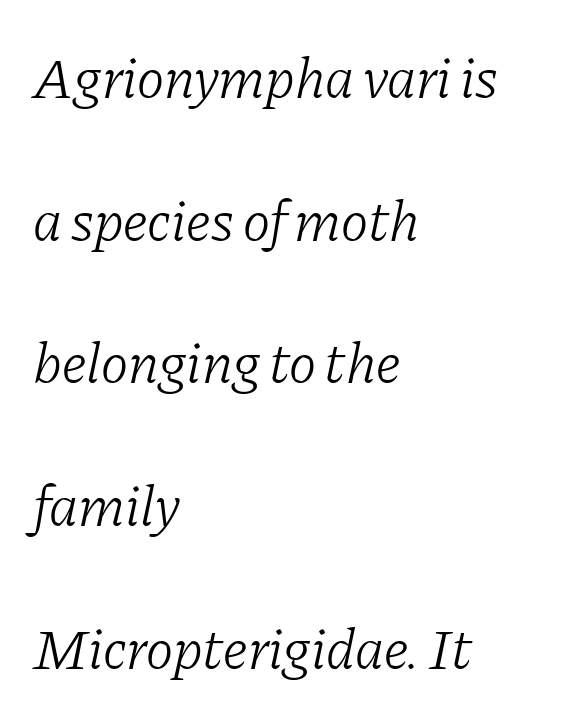
What kind of face is this? One with serifs. There's an unmistakable incline to the writing here. Airy leading. A light-to-regular cut is what we see here.
